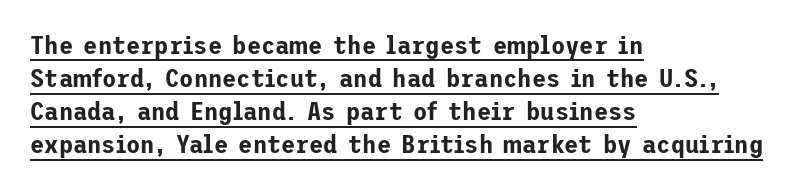
The image shows 26 px text type, upright; set left-aligned, normal line spacing (1.27x), normal letter spacing, underlined.
